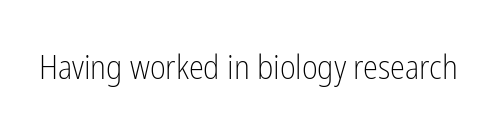
The image shows 34 px light, condensed sans-serif type, upright; set normal letter spacing, not underlined; low stroke contrast and a medium x-height.
